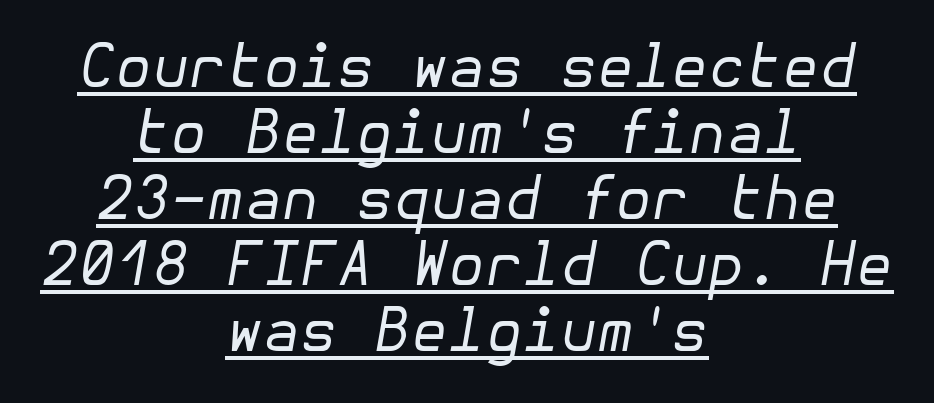
No extra tracking has been applied to these lines. Horizontal alignment here is central, giving a formal, balanced look. Descenders here cross a horizontal rule under the line. The weight would be labelled regular, book, light, or lighter still. Interline gaps are noticeably narrow in this sample. The typography opts for an oblique posture over an upright one.
